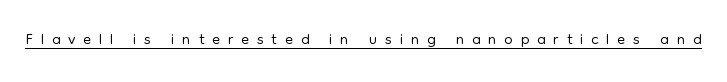
{"italic": "no", "bold": "no", "underline": "yes", "letter_spacing": "wide", "letter_spacing_em": 0.32, "glyph_px": 24}
